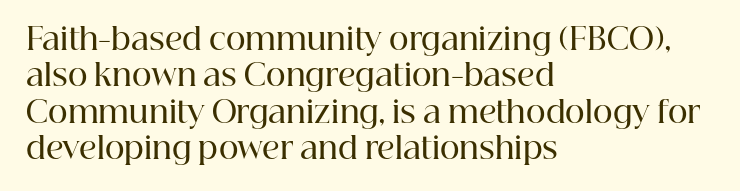
The image shows 30 px semibold serif type, upright; set left-aligned, line spacing 1.21x, normal letter spacing, not underlined; high stroke contrast and a medium x-height.
